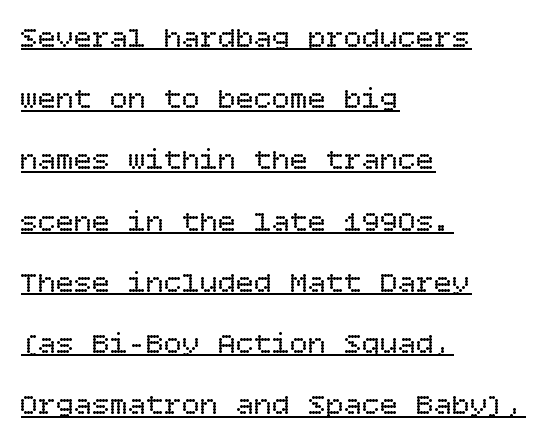
Q: Is the text bold? A: No.
Q: Is the text italic (slanted)? A: No, it is upright.
Q: Is the text underlined? A: Yes.
Q: How is the paragraph aligned? A: Left-aligned.
Q: Is the spacing between letters normal or unusually wide? A: Normal.
Q: Is the spacing between lines tight, normal or loose? A: Loose.
Q: Width (condensed, normal, or wide)? A: Normal.
Q: Stroke contrast? A: Low.
Q: x-height? A: Large.
